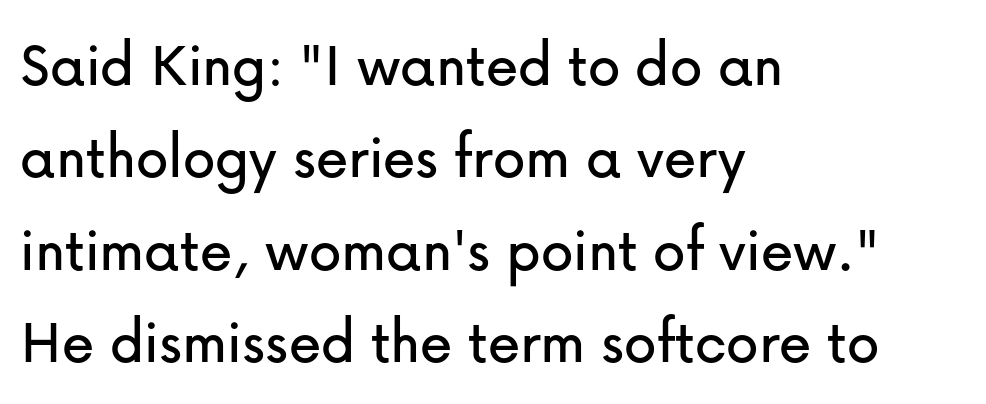
Q: Is the text italic (slanted)? A: No, it is upright.
Q: Is the typeface a serif or a sans-serif typeface? A: Sans-serif.
Q: Is the text underlined? A: No.
Q: How is the paragraph aligned? A: Left-aligned.
Q: Is the spacing between letters normal or unusually wide? A: Normal.
Q: Is the spacing between lines tight, normal or loose? A: Normal.
Q: Width (condensed, normal, or wide)? A: Normal.
Q: Stroke contrast? A: Low.
Q: x-height? A: Medium.
Q: Monospaced? A: No.
